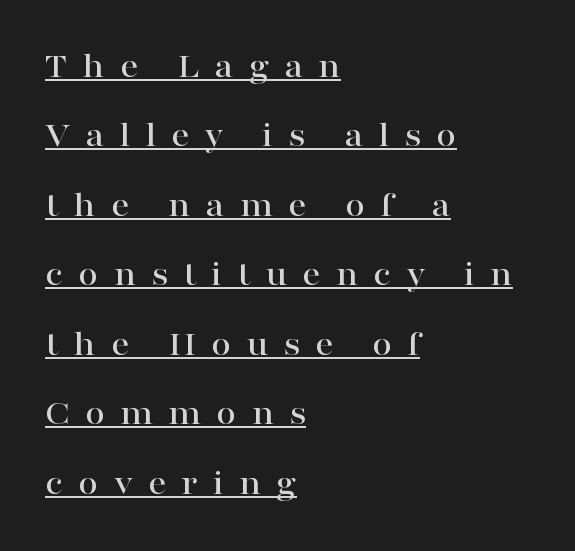
The image shows 36 px wide serif type, upright; set left-aligned, loose line spacing (1.93x), unusually wide letter spacing (+0.42 em), underlined; high stroke contrast and a medium x-height.
